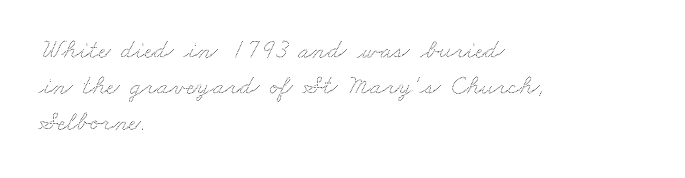
Q: Is the text underlined? A: No.
Q: How is the paragraph aligned? A: Left-aligned.
Q: Is the spacing between letters normal or unusually wide? A: Normal.
Q: Is the spacing between lines tight, normal or loose? A: Normal.
